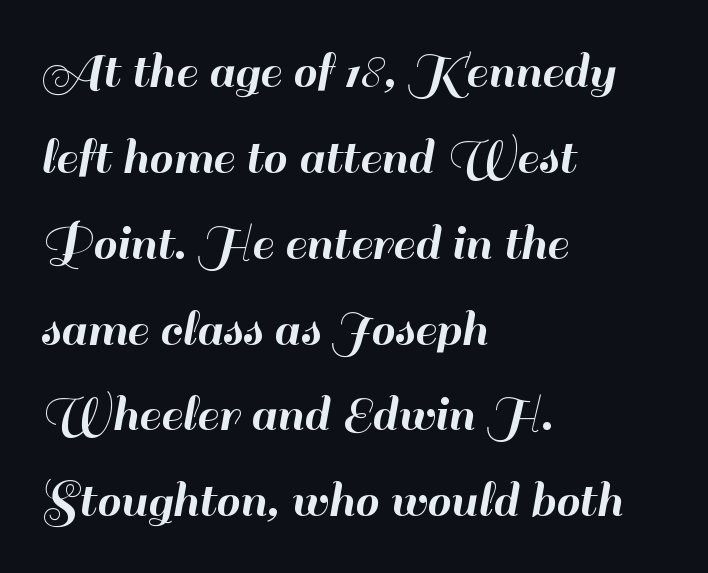
The image shows 54 px sans-serif type; set left-aligned, normal line spacing (1.59x), normal letter spacing, not underlined; high stroke contrast and a small x-height.
